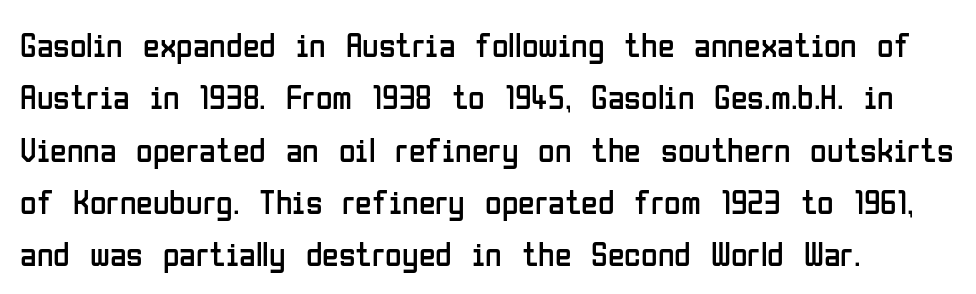
Q: Is the text bold? A: No.
Q: Is the text italic (slanted)? A: No, it is upright.
Q: Is the typeface a serif or a sans-serif typeface? A: Sans-serif.
Q: Is the text underlined? A: No.
Q: How is the paragraph aligned? A: Left-aligned.
Q: Is the spacing between letters normal or unusually wide? A: Normal.
Q: Is the spacing between lines tight, normal or loose? A: Normal.
Q: Width (condensed, normal, or wide)? A: Condensed.
Q: Stroke contrast? A: Low.
Q: x-height? A: Medium.
Q: Monospaced? A: No.
